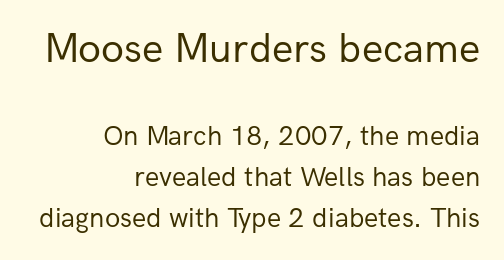
The image shows 42 px regular-weight sans-serif type, upright; set right-aligned, normal line spacing (1.46x), normal letter spacing, not underlined; the first (top) block is 1.5x larger; low stroke contrast and a medium x-height.
